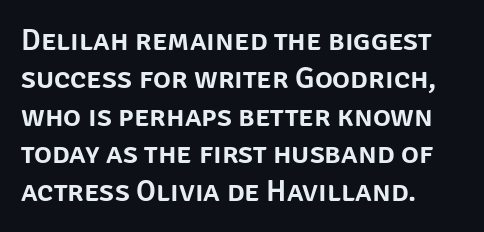
Left-aligned paragraph, ragged on the right. You could not count columns in this text — the font is proportionally spaced. Any mark beneath the type? The region is blank. The axis of the letterforms is exactly vertical. Font category for this specimen: sans-serif.
